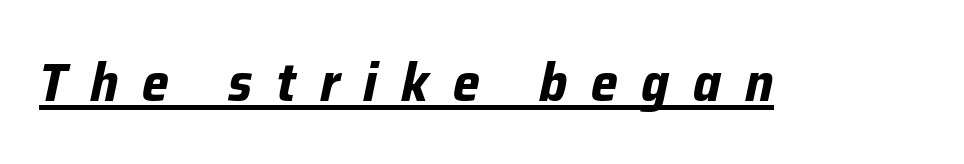
Q: Is the text bold? A: Yes.
Q: Is the text italic (slanted)? A: Yes, it leans right by about 12 degrees.
Q: Is the text underlined? A: Yes.
Q: Is the spacing between letters normal or unusually wide? A: Unusually wide.
Q: Width (condensed, normal, or wide)? A: Normal.
Q: Stroke contrast? A: Low.
Q: x-height? A: Medium.
Q: Monospaced? A: No.
